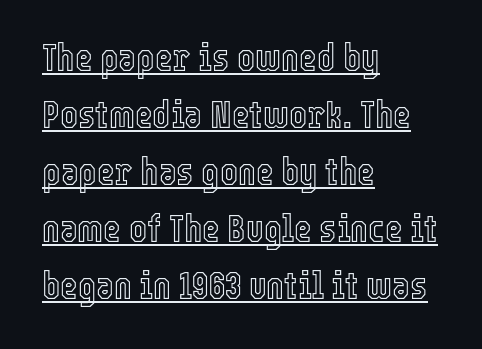
Notice how a bar underscores the lettering throughout. Do the characters align in a grid? No, the font is proportional. Ascenders rise straight up at ninety degrees. Is the letter spacing exaggerated? No — it looks like the ordinary default.
